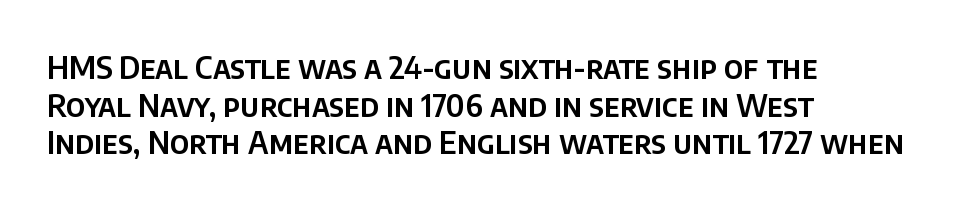
The image shows 31 px sans-serif type, upright; set left-aligned, line spacing 1.21x, normal letter spacing, not underlined; low stroke contrast and a large x-height.
